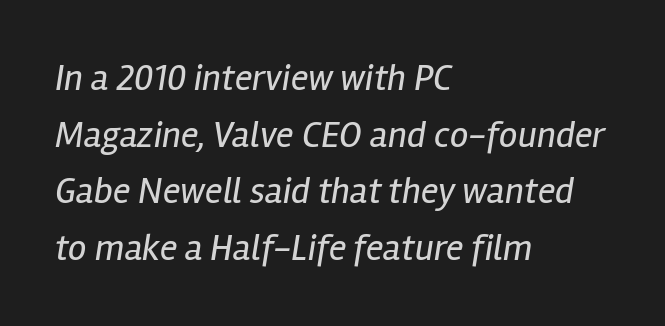
{"italic": "yes", "lean": "right", "slant_degrees": 12, "bold": "no", "weight": "regular", "width": "condensed", "stroke_contrast": "low", "x_height": "medium", "monospaced": "no", "underline": "no", "align": "left", "line_spacing": "normal", "line_spacing_ratio": 1.53, "letter_spacing": "normal", "letter_spacing_em": 0.0, "glyph_px": 37}
